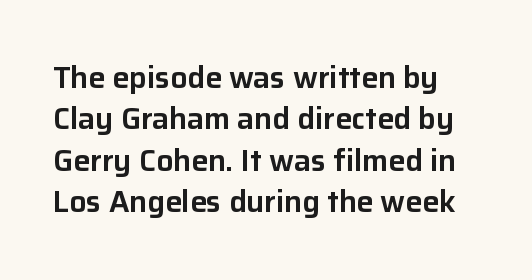
The image shows 30 px sans-serif type, upright; set normal line spacing (1.38x), normal letter spacing, not underlined; low stroke contrast and a medium x-height.
